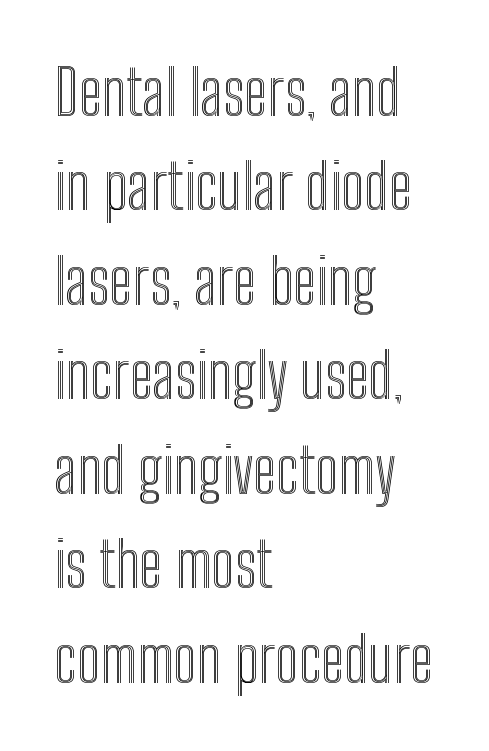
The image shows 63 px condensed type, upright; set left-aligned, normal line spacing (1.5x), normal letter spacing, not underlined; a medium x-height.
